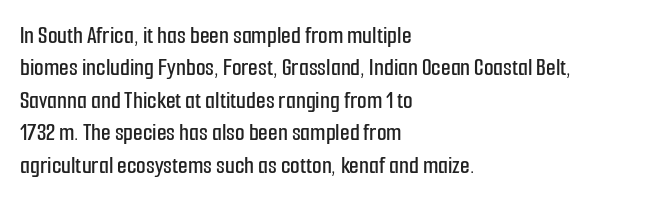
Is there much room between lines? A standard amount, neither cramped nor airy. The passage shown is not underscored anywhere. Visually the block forms a straight wall on the left and a jagged coastline on the right. The lettering holds an erect, upright posture throughout. This rendering leaves character spacing at its baseline value.
